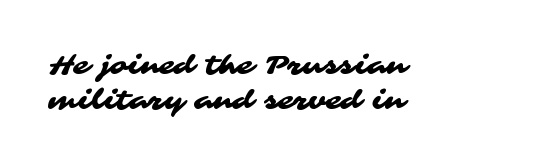
Q: Is the text underlined? A: No.
Q: How is the paragraph aligned? A: Left-aligned.
Q: Is the spacing between letters normal or unusually wide? A: Normal.
Q: Is the spacing between lines tight, normal or loose? A: Normal.
